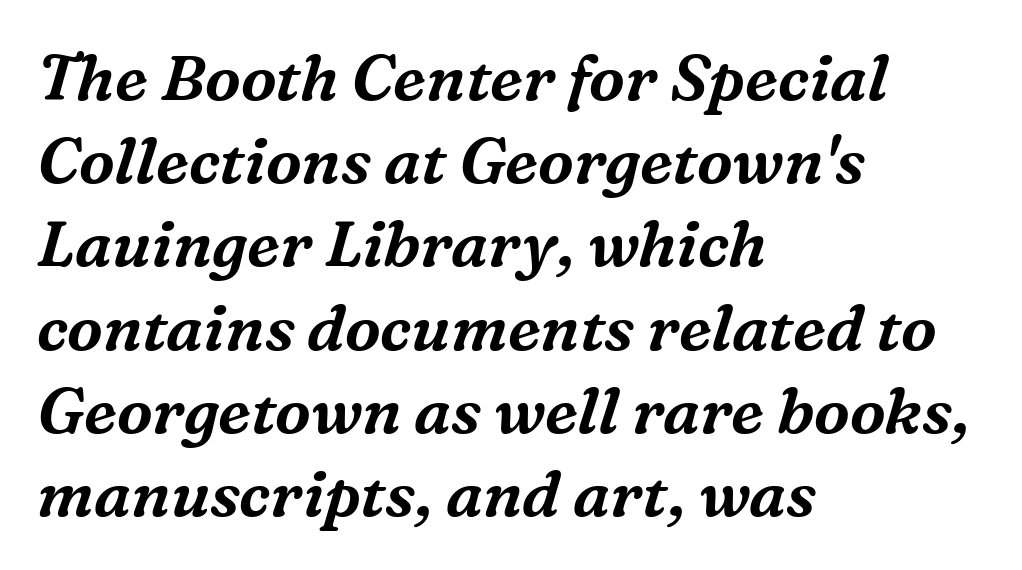
The image shows 64 px serif type, italic (leaning right); set left-aligned, normal line spacing (1.3x), normal letter spacing, not underlined; medium stroke contrast and a medium x-height.
